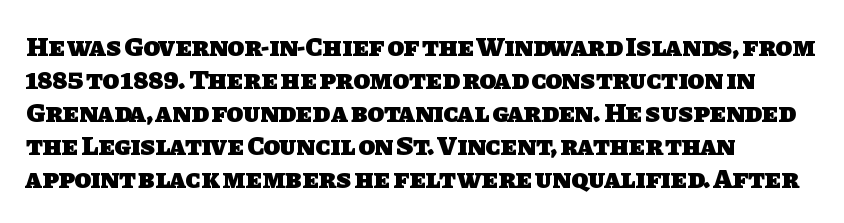
The typesetter chose a ragged-right arrangement here. Quick note: underline off. Here the glyphs are tracked normally, forming tight word shapes. On the weight axis this lands at bold, roughly 700.
